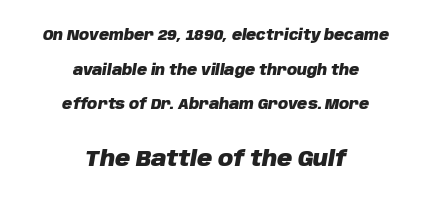
{"italic": "yes", "lean": "right", "slant_degrees": 10, "bold": "yes", "underline": "no", "align": "center", "line_spacing": "loose", "line_spacing_ratio": 2.48, "letter_spacing": "normal", "letter_spacing_em": 0.0, "larger_block": "second", "size_ratio": 1.5, "glyph_px": 21}
